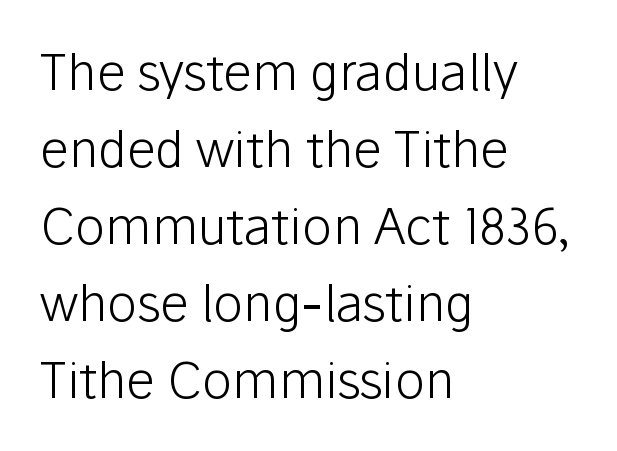
Regarding leading, the lines here are spaced in the standard way. A clean baseline with only descenders dipping below it. Characters remain perfectly vertical along every line. Compared with a typical body face, this is equally light or lighter still. The face used here is rendered with its standard letterfit. The passage shown is typed in a proportional face where columns would drift.
